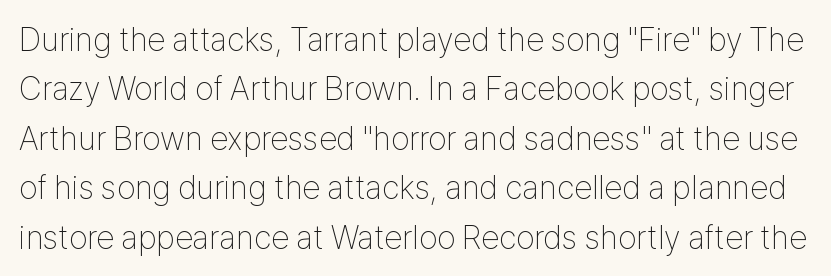
Is there much room between lines? A standard amount, neither cramped nor airy. The axis of the letterforms is exactly vertical. The foot of each line stays bare and open. This sample has the flowing, uneven cadence of proportional lettering.
